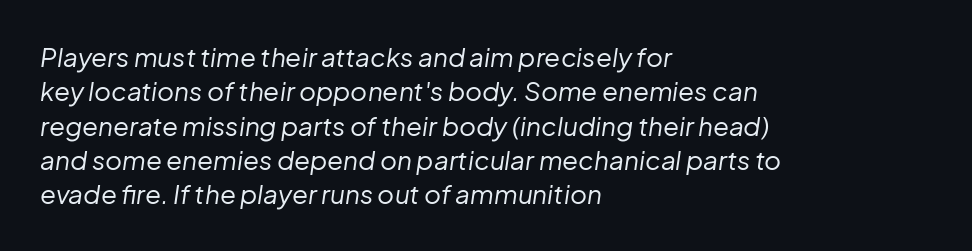
The image shows 26 px text type, italic (leaning right); set left-aligned, normal line spacing (1.32x), normal letter spacing, not underlined.
